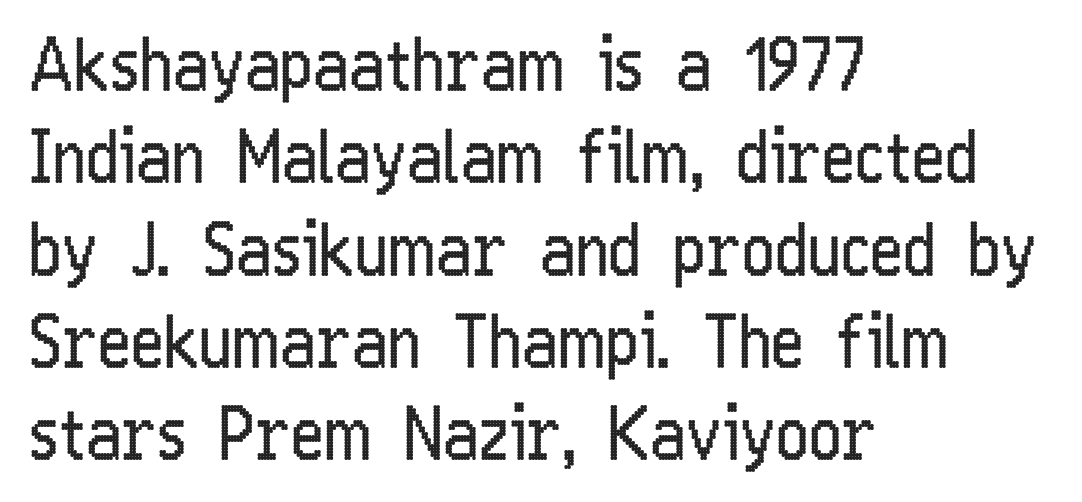
Q: Is the text bold? A: No.
Q: Is the text italic (slanted)? A: No, it is upright.
Q: Is the typeface a serif or a sans-serif typeface? A: Sans-serif.
Q: Is the text underlined? A: No.
Q: How is the paragraph aligned? A: Left-aligned.
Q: Is the spacing between letters normal or unusually wide? A: Normal.
Q: Is the spacing between lines tight, normal or loose? A: Normal.
Q: Width (condensed, normal, or wide)? A: Condensed.
Q: Stroke contrast? A: Low.
Q: x-height? A: Medium.
Q: Monospaced? A: No.
